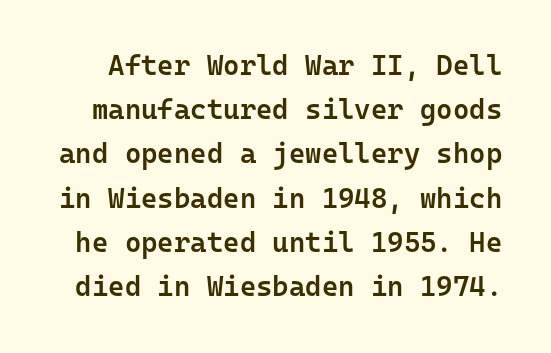
{"serif": "no", "italic": "no", "bold": "semi", "weight": "semibold", "width": "normal", "stroke_contrast": "low", "x_height": "medium", "monospaced": "yes", "underline": "no", "line_spacing": "normal", "line_spacing_ratio": 1.58, "letter_spacing": "normal", "letter_spacing_em": 0.0, "glyph_px": 28}
